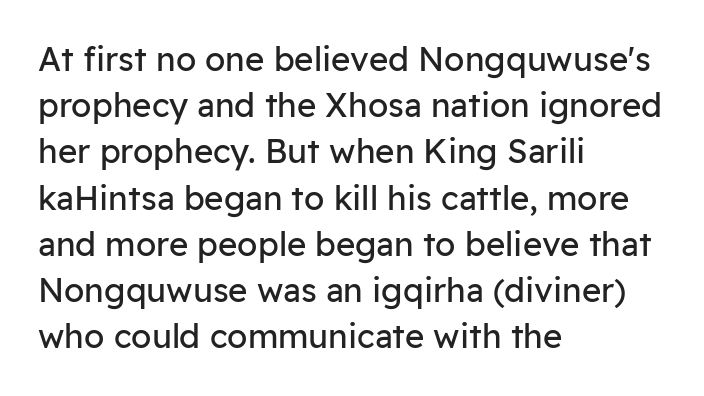
Q: Is the text bold? A: No.
Q: Is the text italic (slanted)? A: No, it is upright.
Q: Is the typeface a serif or a sans-serif typeface? A: Sans-serif.
Q: Is the text underlined? A: No.
Q: How is the paragraph aligned? A: Left-aligned.
Q: Is the spacing between letters normal or unusually wide? A: Normal.
Q: Is the spacing between lines tight, normal or loose? A: Normal.
Q: Width (condensed, normal, or wide)? A: Normal.
Q: Stroke contrast? A: Low.
Q: x-height? A: Medium.
Q: Monospaced? A: No.
